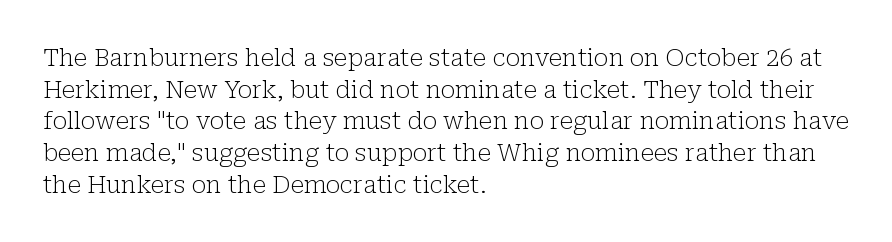
Leftover space on each line is placed entirely after the last word. The typesetting does not lean heavy: it is not bold. Honestly, the letter spacing is just normal — you wouldn't notice it. Underline: absent. If you drew a line through each stem, it would be perfectly vertical.
